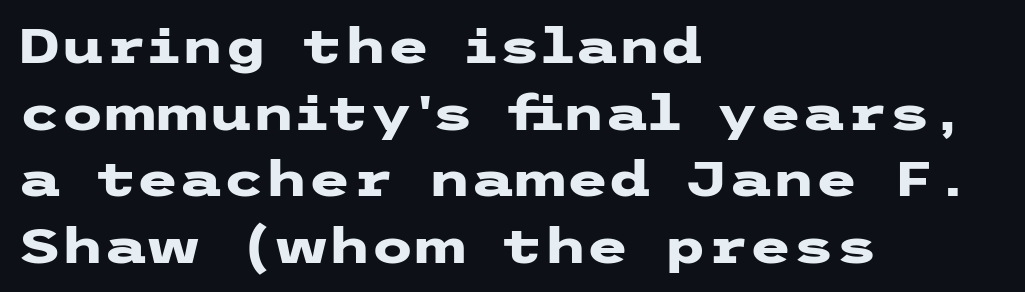
Q: Is the text bold? A: Yes.
Q: Is the text italic (slanted)? A: No, it is upright.
Q: Is the typeface a serif or a sans-serif typeface? A: Sans-serif.
Q: Is the text underlined? A: No.
Q: How is the paragraph aligned? A: Left-aligned.
Q: Is the spacing between letters normal or unusually wide? A: Normal.
Q: Is the spacing between lines tight, normal or loose? A: Normal.
Q: Width (condensed, normal, or wide)? A: Wide.
Q: Stroke contrast? A: Low.
Q: x-height? A: Medium.
